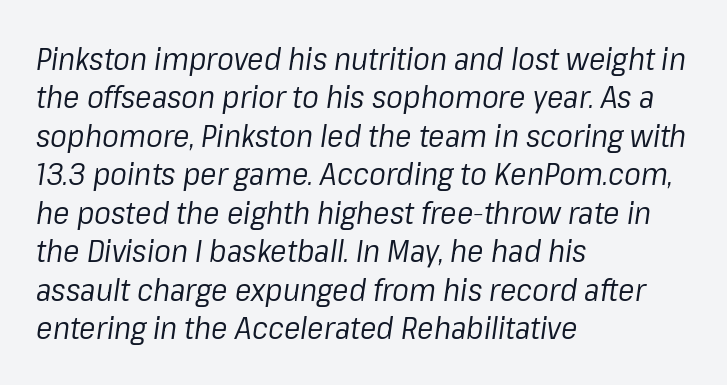
The image shows 31 px regular-weight type, italic (leaning right); set left-aligned, line spacing 1.24x, normal letter spacing, not underlined; low stroke contrast and a medium x-height.
